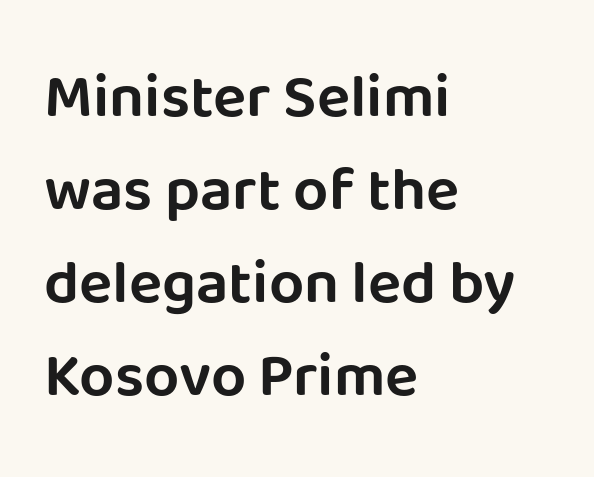
The image shows 62 px sans-serif type, upright; set left-aligned, normal line spacing (1.5x), normal letter spacing, not underlined; low stroke contrast and a large x-height.
